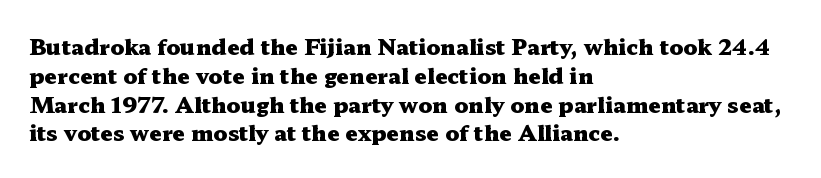
The rows are spaced the way most documents space them. Its strokes are broad and dark, the hallmark of bold type. Posture: upright roman. A bare baseline throughout the passage.
